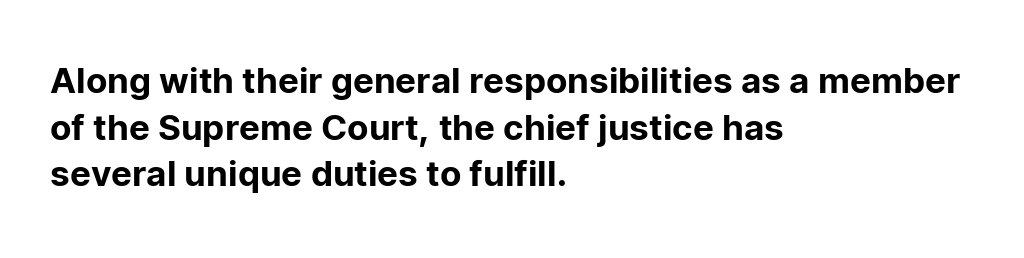
You can tell from the bare stems that sans-serif type was used. The ragged edge is on the right, which tells us the setting is flush left. Characters follow at the spacing the type designer built in. Leading matches the norm, producing a regular column. The face used here is proportionally spaced, like ordinary book or web type.
